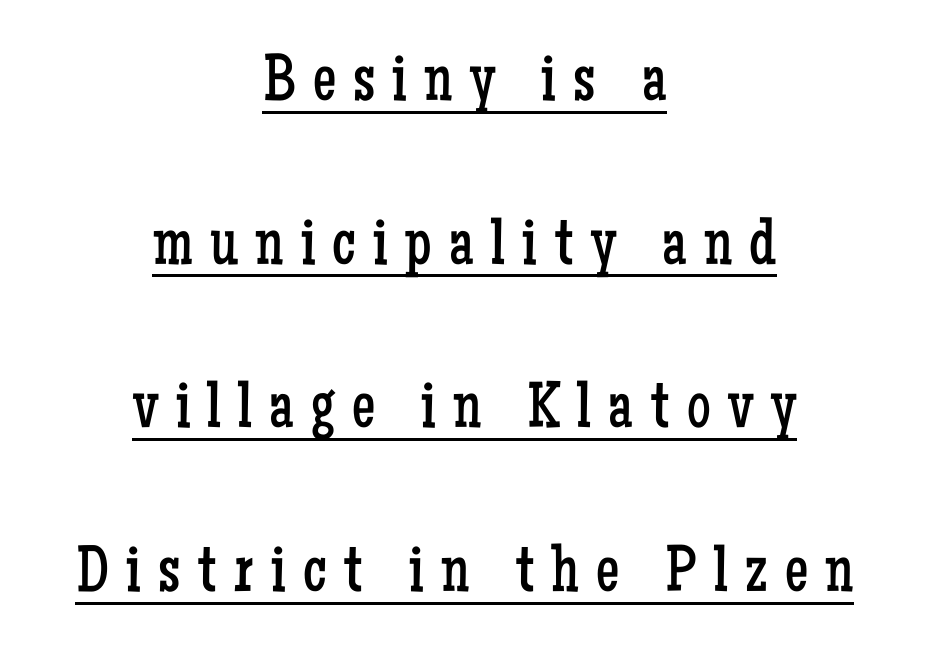
The image shows 66 px regular-weight, condensed serif type, upright; set centered, loose line spacing (2.48x), unusually wide letter spacing (+0.26 em), underlined; low stroke contrast and a medium x-height.
